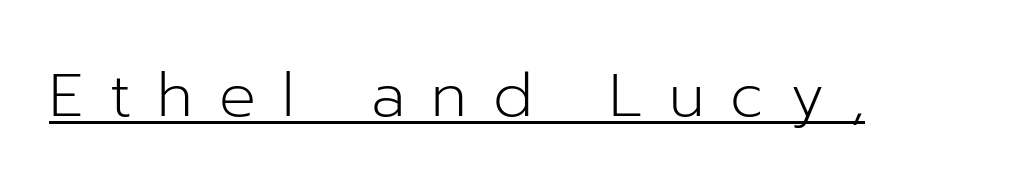
{"serif": "no", "italic": "no", "bold": "no", "weight": "light", "width": "normal", "stroke_contrast": "low", "x_height": "medium", "monospaced": "no", "underline": "yes", "letter_spacing": "wide", "letter_spacing_em": 0.43, "glyph_px": 61}
